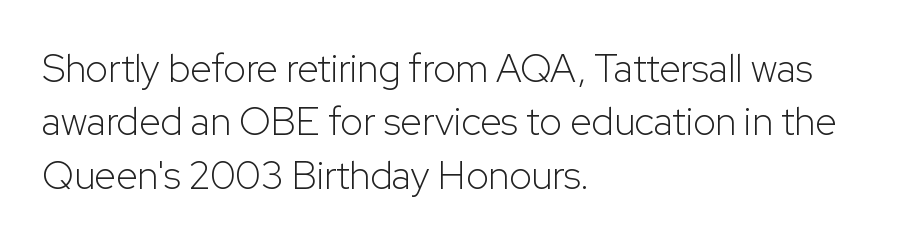
In CSS terms this would be text-align: left. The space directly below the letters is spotless. The characters are drawn with everyday or finer stroke widths. Are there feet on the stems? There aren't — it's a sans. Nothing unusual about the tracking: characters are spaced as the font intends. This block has exactly the height ordinary leading produces.
